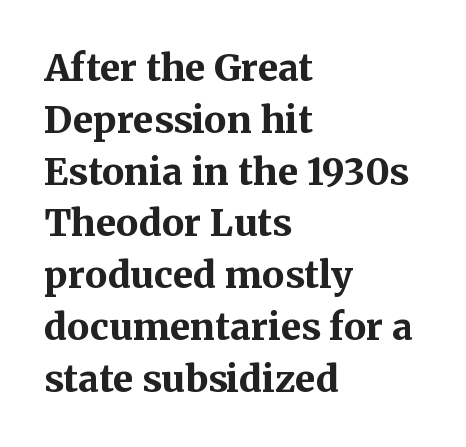
Q: Is the text bold? A: Yes.
Q: Is the text italic (slanted)? A: No, it is upright.
Q: Is the typeface a serif or a sans-serif typeface? A: Serif.
Q: Is the text underlined? A: No.
Q: How is the paragraph aligned? A: Left-aligned.
Q: Is the spacing between letters normal or unusually wide? A: Normal.
Q: Is the spacing between lines tight, normal or loose? A: Normal.
Q: Width (condensed, normal, or wide)? A: Normal.
Q: Stroke contrast? A: Medium.
Q: x-height? A: Medium.
Q: Monospaced? A: No.
